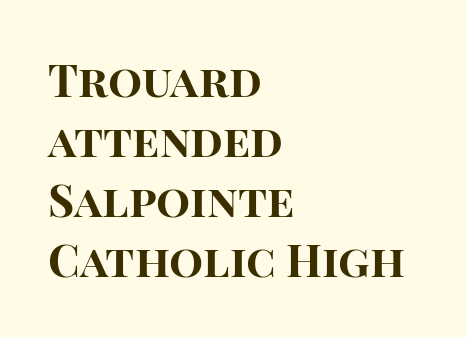
{"serif": "no", "italic": "no", "bold": "yes", "weight": "bold", "width": "normal", "stroke_contrast": "high", "x_height": "large", "monospaced": "no", "underline": "no", "align": "left", "line_spacing": "normal", "line_spacing_ratio": 1.33, "letter_spacing": "normal", "letter_spacing_em": 0.0, "glyph_px": 45}
